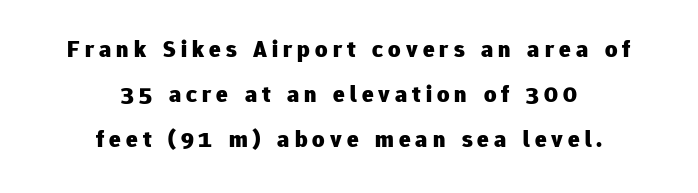
{"italic": "no", "bold": "yes", "underline": "no", "align": "center", "line_spacing_ratio": 1.88, "letter_spacing": "wide", "letter_spacing_em": 0.21, "glyph_px": 24}
